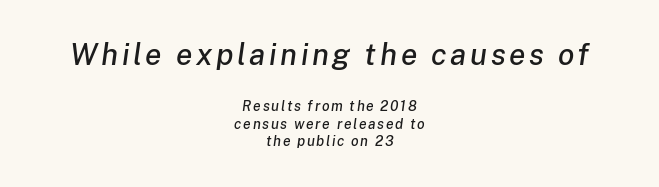
{"italic": "yes", "lean": "right", "slant_degrees": 8, "width": "normal", "stroke_contrast": "low", "x_height": "medium", "monospaced": "no", "underline": "no", "align": "center", "line_spacing": "normal", "line_spacing_ratio": 1.25, "larger_block": "first", "size_ratio": 2.14, "glyph_px": 30}
